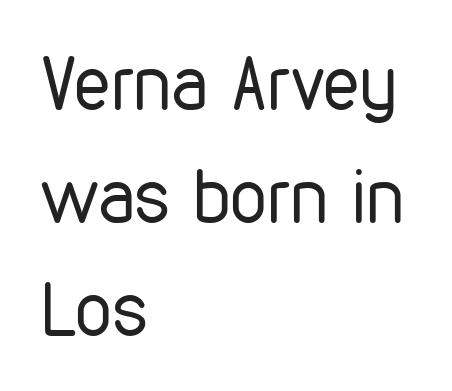
Stems here are at most as thick as an everyday book face. The letters stand straight up with perfectly vertical stems. Line beginnings align vertically; line endings do not. Rule under the text: the space is simply empty.
